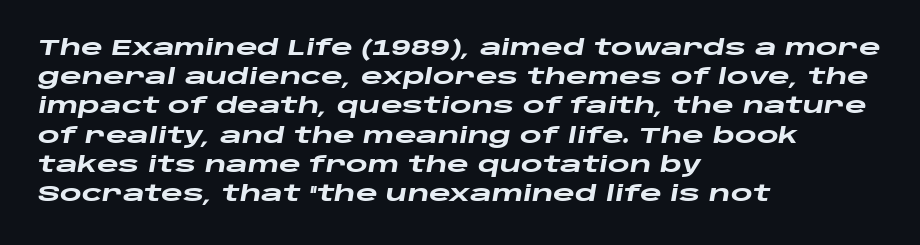
Evenly set lines give the paragraph a standard silhouette. Quick note: italic. The glyphs have the mass of a bold cut. The compositor pushed each line to the left boundary. A typesetter would call this zero additional tracking.
